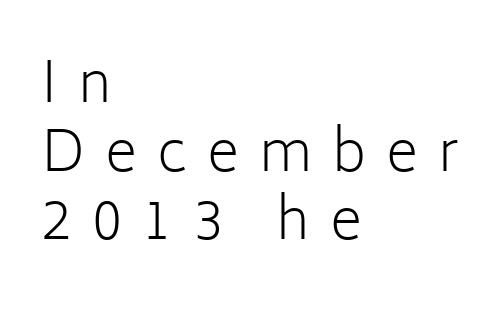
The image shows 55 px light sans-serif type, upright; set left-aligned, normal line spacing (1.25x), unusually wide letter spacing (+0.37 em), not underlined; low stroke contrast and a medium x-height.
